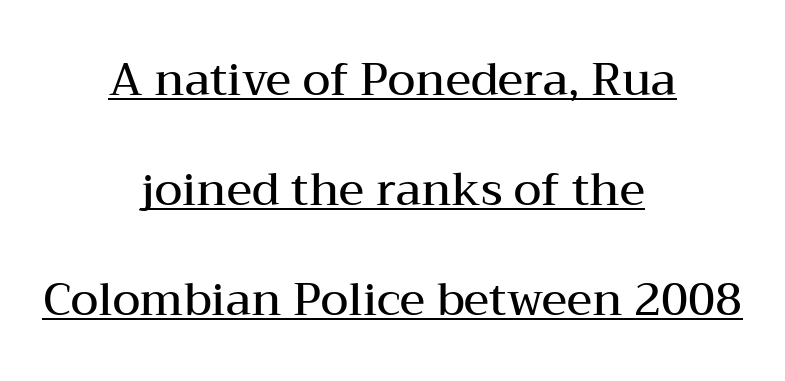
Q: Is the text bold? A: Semi-bold.
Q: Is the text italic (slanted)? A: No, it is upright.
Q: Is the typeface a serif or a sans-serif typeface? A: Serif.
Q: Is the text underlined? A: Yes.
Q: How is the paragraph aligned? A: Centered.
Q: Is the spacing between letters normal or unusually wide? A: Normal.
Q: Is the spacing between lines tight, normal or loose? A: Loose.
Q: Width (condensed, normal, or wide)? A: Wide.
Q: Stroke contrast? A: Medium.
Q: x-height? A: Medium.
Q: Monospaced? A: No.
